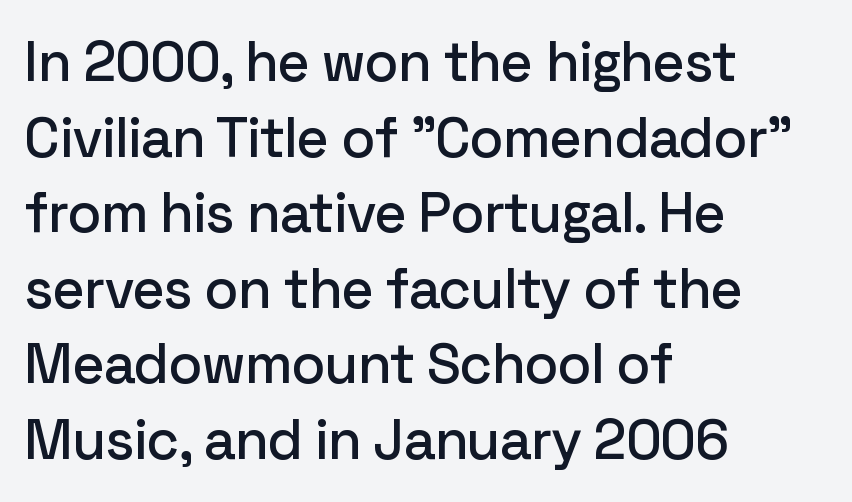
The image shows 56 px sans-serif type, upright; set left-aligned, normal line spacing (1.35x), normal letter spacing, not underlined; low stroke contrast and a medium x-height.
